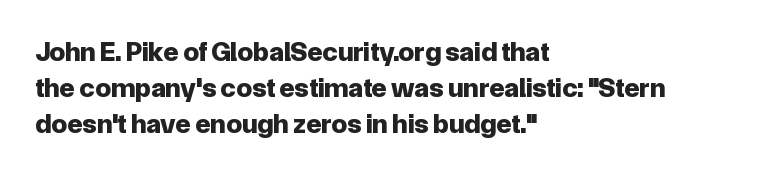
A student would call this left alignment; a typographer would say flush left, rag right. Caption: bold face, heavy strokes. Nope, not italic — everything's standing straight. Compared with typical paragraphs, the rows here are spaced about the same. Type style note: lacks serifs. Bare-footed words on every line.
